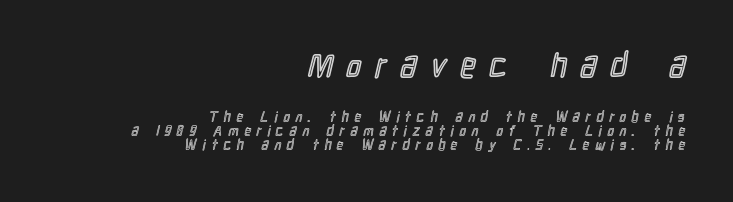
The image shows 33 px condensed type; set right-aligned, tight line spacing (1.01x), unusually wide letter spacing (+0.43 em), not underlined; the first (top) block is 2.36x larger; a medium x-height.
